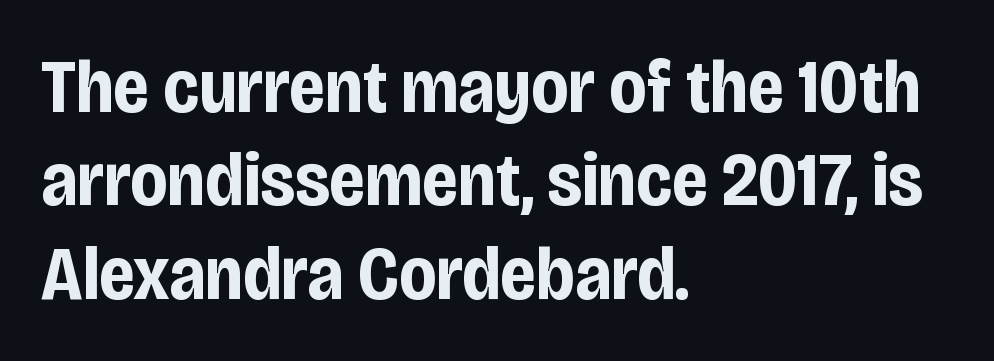
Do the letters lean? They stand straight. The text block is weighted toward the left margin, trailing off unevenly rightward. Short note: letters normally spaced. This is sans-serif lettering, the kind often seen on screens and signage. The passage shown is typed in a proportional face where columns would drift. Quick note: underline off.
